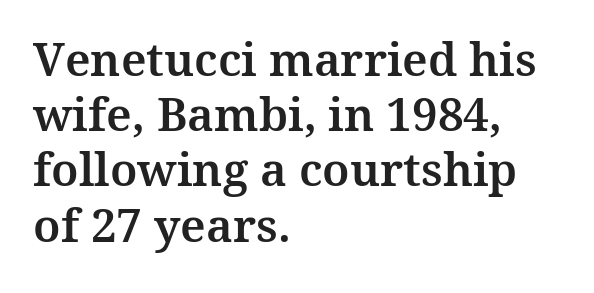
The image shows 46 px serif type, upright; set left-aligned, line spacing 1.2x, normal letter spacing, not underlined; medium stroke contrast and a medium x-height.
